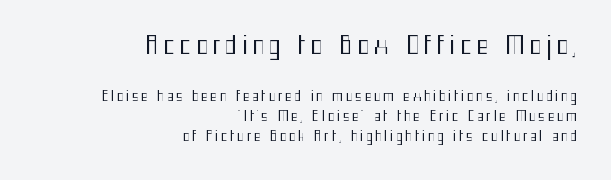
A typesetter would mark this as roman, not italic. Decoration check: the copy has no underline. The rendering uses a moderate line-height, typical for paragraphs. Large over small — that's the arrangement of the two blocks here.
